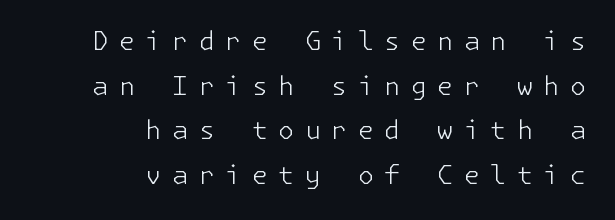
{"italic": "no", "bold": "no", "underline": "no", "align": "right", "line_spacing_ratio": 1.72, "letter_spacing": "wide", "letter_spacing_em": 0.4, "glyph_px": 26}
